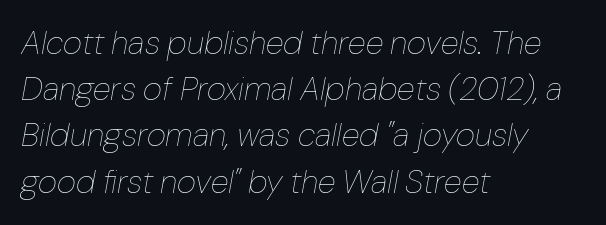
Q: Is the text bold? A: No.
Q: Is the text italic (slanted)? A: Yes, it leans right by about 10 degrees.
Q: Is the text underlined? A: No.
Q: How is the paragraph aligned? A: Left-aligned.
Q: Is the spacing between letters normal or unusually wide? A: Normal.
Q: Is the spacing between lines tight, normal or loose? A: Normal.
Q: Width (condensed, normal, or wide)? A: Normal.
Q: Stroke contrast? A: Low.
Q: x-height? A: Medium.
Q: Monospaced? A: No.
